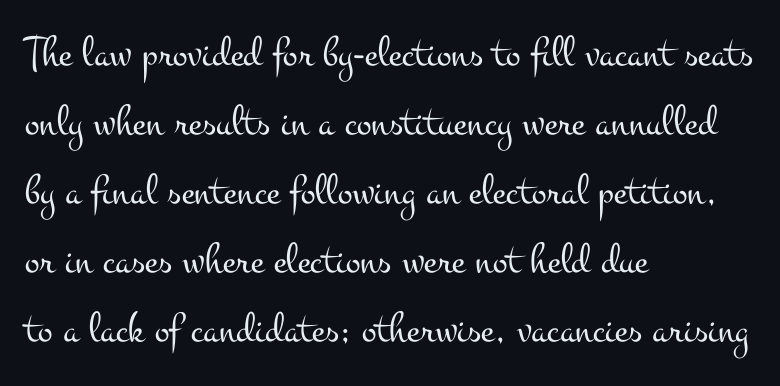
Q: Is the text bold? A: No.
Q: Is the text italic (slanted)? A: Yes.
Q: Is the typeface a serif or a sans-serif typeface? A: Serif.
Q: Is the text underlined? A: No.
Q: How is the paragraph aligned? A: Left-aligned.
Q: Is the spacing between letters normal or unusually wide? A: Normal.
Q: Is the spacing between lines tight, normal or loose? A: Normal.
Q: Width (condensed, normal, or wide)? A: Wide.
Q: Stroke contrast? A: Medium.
Q: x-height? A: Small.
Q: Monospaced? A: No.
